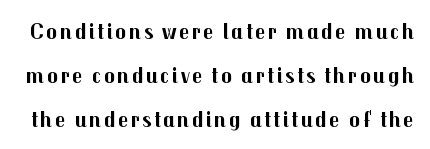
The image shows 23 px bold type, upright; set loose line spacing (1.92x), not underlined.
